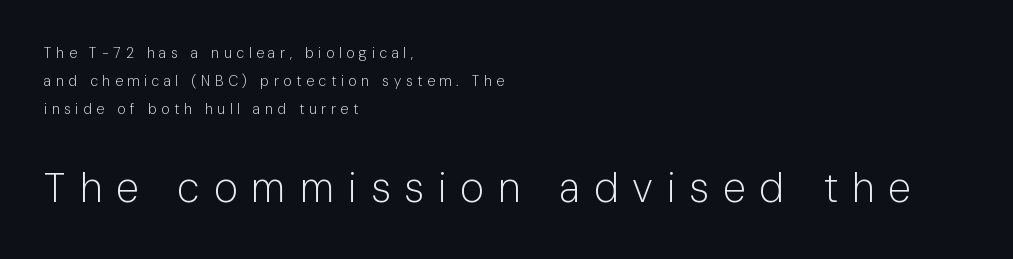
{"serif": "no", "italic": "no", "bold": "no", "weight": "light", "width": "normal", "stroke_contrast": "low", "x_height": "medium", "monospaced": "no", "underline": "no", "align": "left", "line_spacing": "loose", "line_spacing_ratio": 2.0, "letter_spacing": "wide", "letter_spacing_em": 0.34, "larger_block": "second", "size_ratio": 2.93, "glyph_px": 41}
